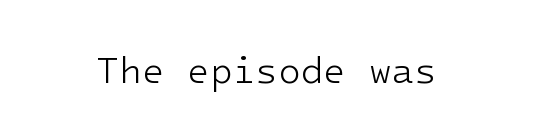
{"serif": "no", "italic": "no", "bold": "no", "weight": "light", "width": "normal", "stroke_contrast": "low", "x_height": "medium", "underline": "no", "letter_spacing": "normal", "letter_spacing_em": 0.0, "glyph_px": 37}
